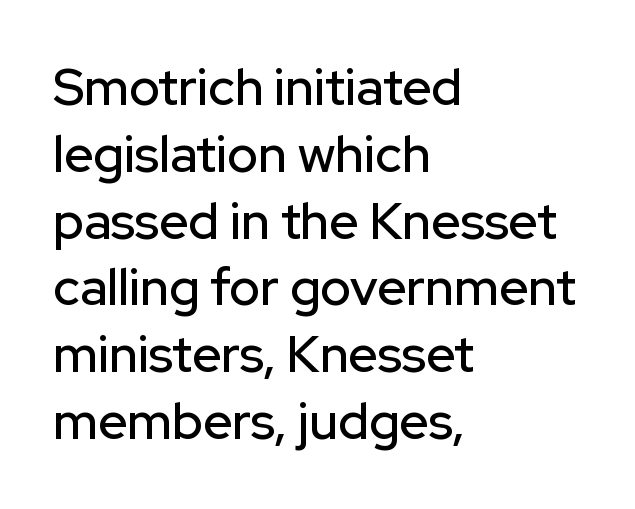
Q: Is the text italic (slanted)? A: No, it is upright.
Q: Is the typeface a serif or a sans-serif typeface? A: Sans-serif.
Q: Is the text underlined? A: No.
Q: How is the paragraph aligned? A: Left-aligned.
Q: Is the spacing between letters normal or unusually wide? A: Normal.
Q: Is the spacing between lines tight, normal or loose? A: Normal.
Q: Width (condensed, normal, or wide)? A: Normal.
Q: Stroke contrast? A: Low.
Q: x-height? A: Medium.
Q: Monospaced? A: No.
